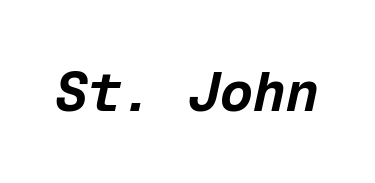
Q: Is the text bold? A: Yes.
Q: Is the text italic (slanted)? A: Yes, it leans right by about 12 degrees.
Q: Is the text underlined? A: No.
Q: Is the spacing between letters normal or unusually wide? A: Normal.
Q: Width (condensed, normal, or wide)? A: Normal.
Q: Stroke contrast? A: Low.
Q: x-height? A: Medium.
Q: Monospaced? A: Yes.
